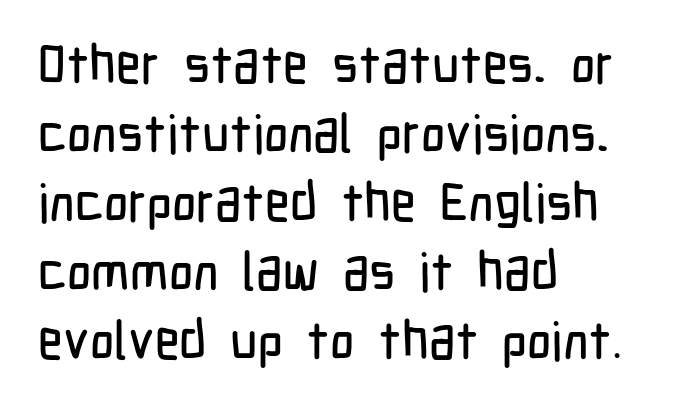
The tracking reads as untouched default to a designer's eye. Each line starts at the same left margin while the right side varies. Words float on clear page, feet unadorned. Do the characters align in a grid? No, the font is proportional. What's the leading like? Ordinary, nothing unusual. Posture: vertical.
